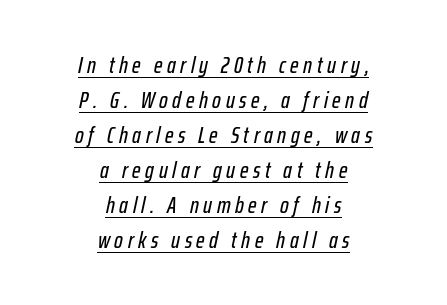
{"italic": "yes", "lean": "right", "slant_degrees": 12, "underline": "yes", "align": "center", "line_spacing": "normal", "line_spacing_ratio": 1.52, "letter_spacing": "wide", "letter_spacing_em": 0.2, "glyph_px": 23}
